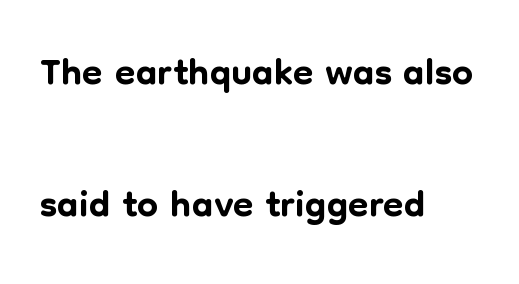
The image shows 59 px sans-serif type, upright; set left-aligned, loose line spacing (2.23x), normal letter spacing, not underlined; low stroke contrast and a medium x-height.
